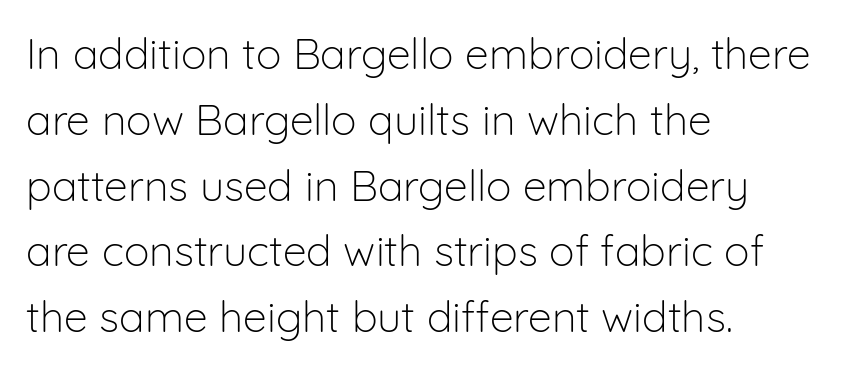
The image shows 43 px light sans-serif type, upright; set left-aligned, normal line spacing (1.53x), normal letter spacing, not underlined; low stroke contrast and a medium x-height.
